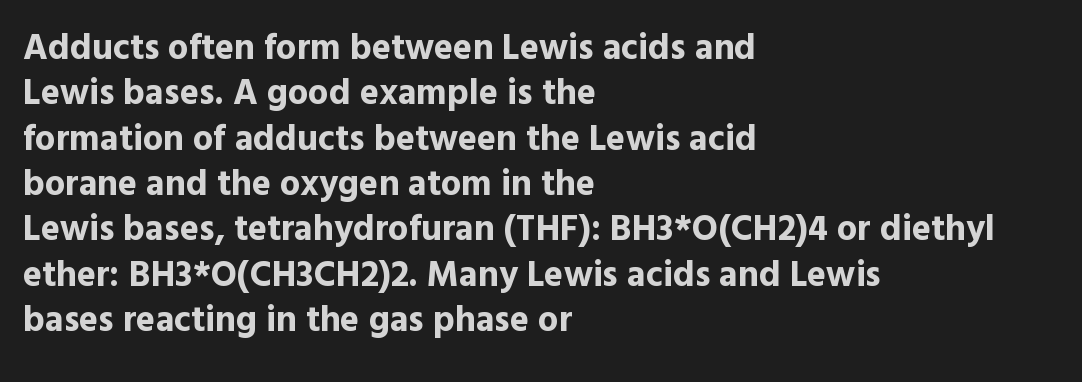
{"serif": "no", "italic": "no", "bold": "yes", "weight": "bold", "width": "normal", "x_height": "medium", "monospaced": "no", "underline": "no", "align": "left", "line_spacing": "normal", "line_spacing_ratio": 1.26, "letter_spacing": "normal", "letter_spacing_em": 0.0, "glyph_px": 36}
